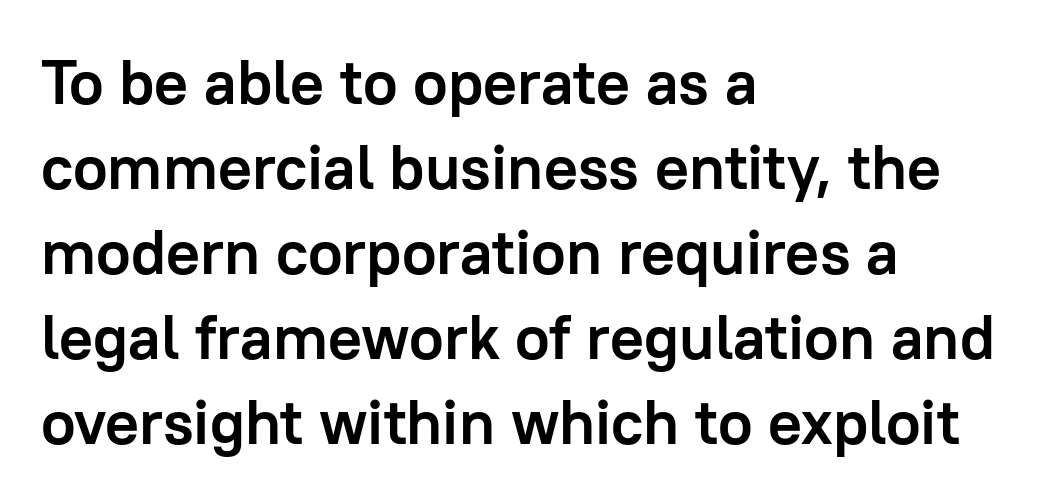
These lines sit exactly where default settings would place them. Font category for this specimen: sans-serif. The face used here is proportionally spaced, like ordinary book or web type. Which margin do the lines hug? The left one — the right edge is uneven. This sample uses plain, unmodified letter spacing.
